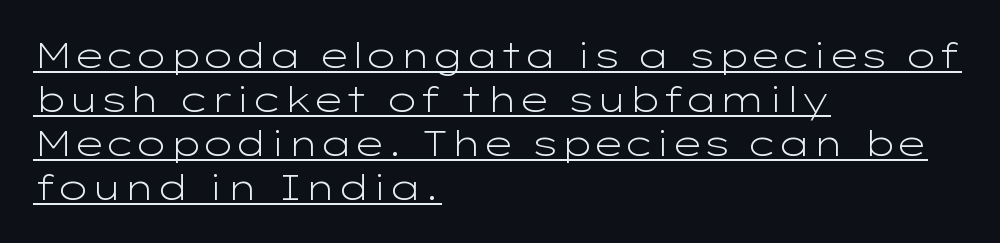
Rendered with straight, roman letterforms. Reading down the column, the eye jumps a familiar distance to each next line. Are there feet on the stems? There aren't — it's a sans. Is the block centered? No — it sits flush against the left margin. These glyphs show unthickened strokes, regular width or finer. Tracking here is standard; glyphs follow each other at the usual distance.
